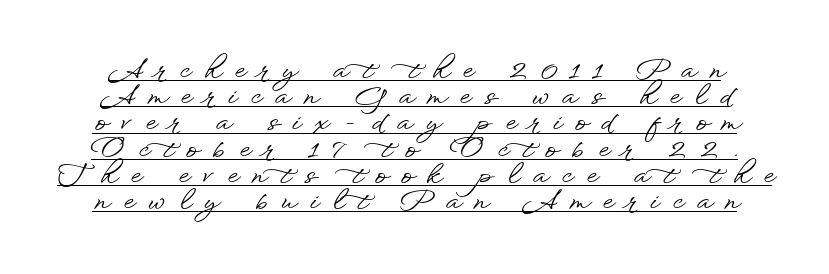
This rendering widens character spacing well past its baseline value. Tightly led — the rows are bunched. Honestly, the underline is the first thing you notice here.
